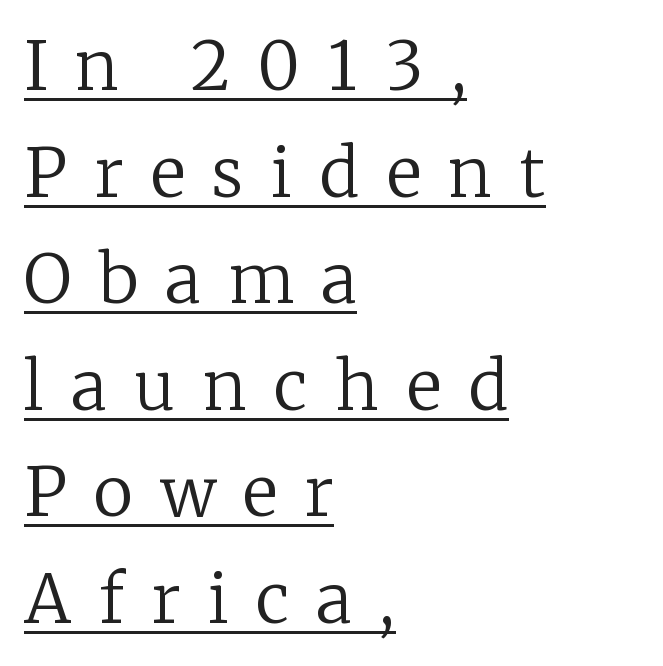
{"serif": "yes", "italic": "no", "bold": "no", "weight": "regular", "width": "normal", "stroke_contrast": "low", "x_height": "medium", "monospaced": "no", "underline": "yes", "align": "left", "line_spacing": "normal", "line_spacing_ratio": 1.59, "letter_spacing": "wide", "letter_spacing_em": 0.41, "glyph_px": 67}
